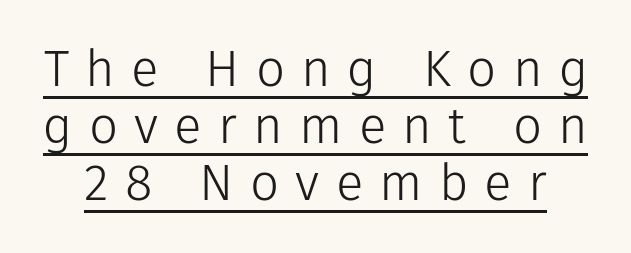
The image shows 51 px light sans-serif type, upright; set tight line spacing (1.12x), unusually wide letter spacing (+0.32 em), underlined; low stroke contrast and a medium x-height.
